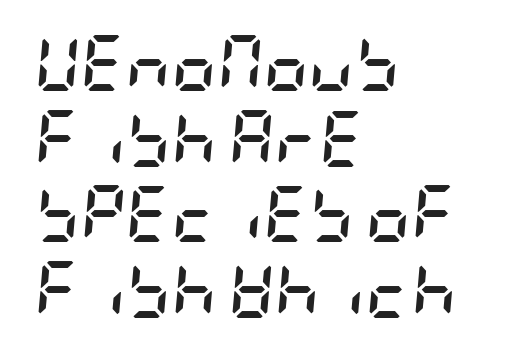
The image shows 56 px semibold, condensed type, italic (leaning right); set left-aligned, normal line spacing (1.35x), normal letter spacing, not underlined; low stroke contrast and a large x-height.
